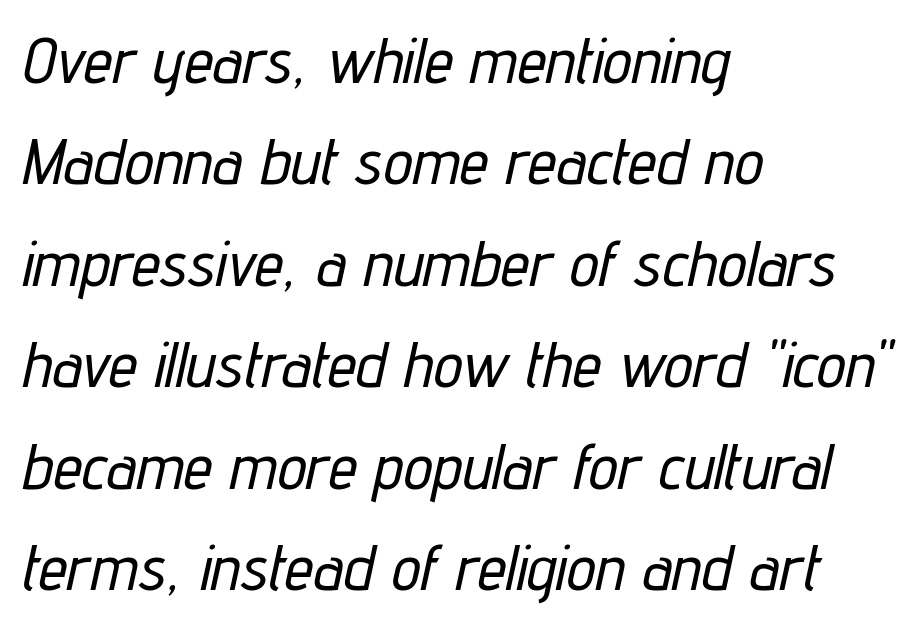
These lines were composed using italics. Notice how descenders clear the ascenders below comfortably — that's standard leading. Each row of text sits above clean, open space. The rendering uses natural spacing where letterforms have individual widths.
